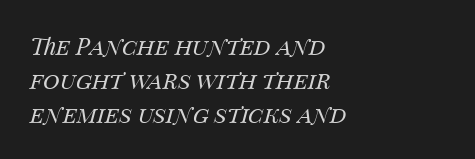
Q: Is the text bold? A: No.
Q: Is the text italic (slanted)? A: Yes, it leans right by about 14 degrees.
Q: Is the text underlined? A: No.
Q: How is the paragraph aligned? A: Left-aligned.
Q: Is the spacing between letters normal or unusually wide? A: Normal.
Q: Is the spacing between lines tight, normal or loose? A: Normal.
